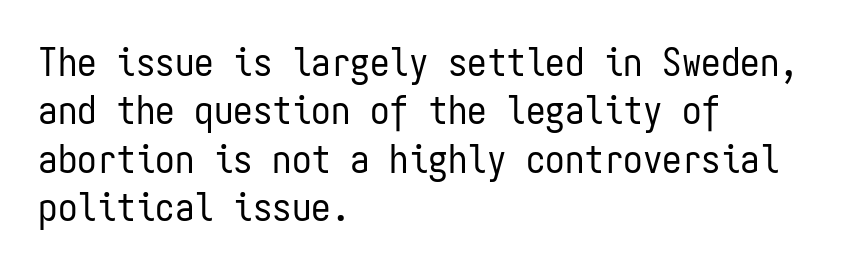
The face used here is monospaced, like something from a code editor. Observe the ordinary spacing: letters are neighbours, not strangers. The lines in this sample share a left origin and differ only in where they stop. Type style note: lacks serifs. Stroke thickness stays within the range of a standard reading face or lighter. The specimen omits any rule beneath the text block's lines.
